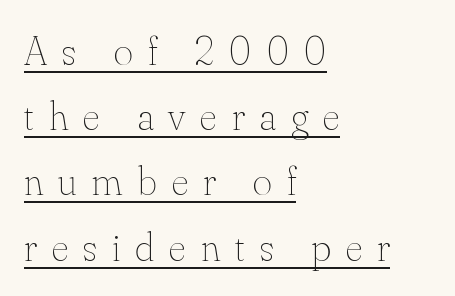
Q: Is the text bold? A: No.
Q: Is the text italic (slanted)? A: No, it is upright.
Q: Is the text underlined? A: Yes.
Q: How is the paragraph aligned? A: Left-aligned.
Q: Is the spacing between letters normal or unusually wide? A: Unusually wide.
Q: Is the spacing between lines tight, normal or loose? A: Normal.
Q: Width (condensed, normal, or wide)? A: Normal.
Q: Stroke contrast? A: Medium.
Q: x-height? A: Small.
Q: Monospaced? A: No.
